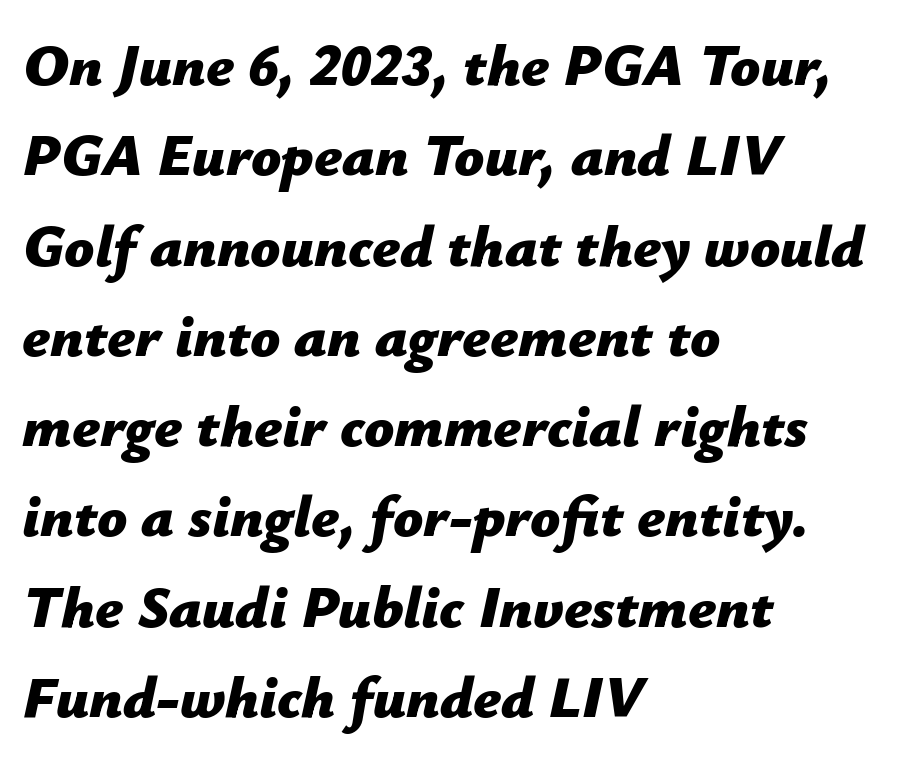
{"italic": "yes", "lean": "right", "slant_degrees": 12, "bold": "yes", "weight": "bold", "width": "normal", "stroke_contrast": "low", "x_height": "medium", "monospaced": "no", "underline": "no", "align": "left", "line_spacing": "normal", "line_spacing_ratio": 1.53, "letter_spacing": "normal", "letter_spacing_em": 0.0, "glyph_px": 59}
